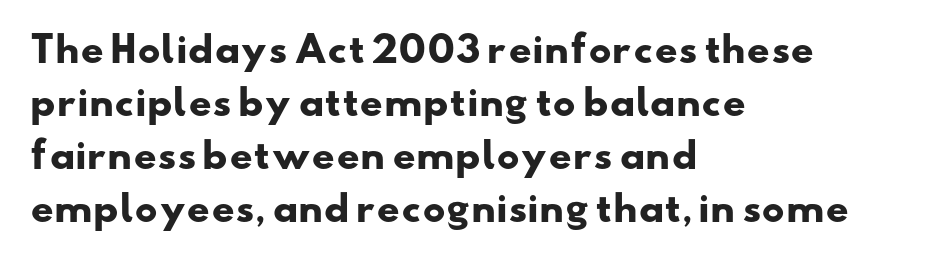
Decoration check: the copy has no underline. A normal amount of white space separates one row of letters from the next. Character widths vary here, with narrow letters taking less room than wide ones. Each glyph is drawn with heavy, bold strokes. Line beginnings align vertically; line endings do not.
